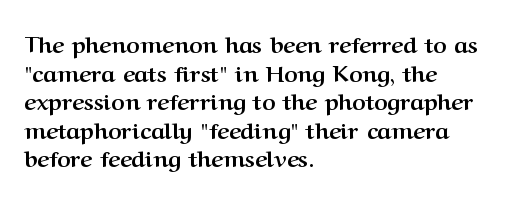
Every character sits straight up, as roman type does. Stroke thickness is high; the sample reads as a true bold. Inter-character spacing is left at the font's built-in metrics. Casual observation: everything's shoved over to the left. The specimen omits any rule beneath the text block's lines.
